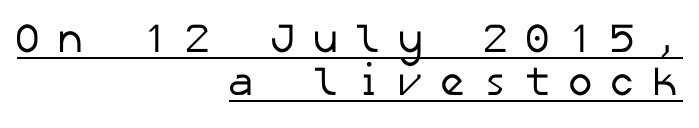
Q: Is the text bold? A: No.
Q: Is the typeface a serif or a sans-serif typeface? A: Sans-serif.
Q: Is the text underlined? A: Yes.
Q: How is the paragraph aligned? A: Right-aligned.
Q: Is the spacing between letters normal or unusually wide? A: Unusually wide.
Q: Is the spacing between lines tight, normal or loose? A: Tight.
Q: Width (condensed, normal, or wide)? A: Normal.
Q: Stroke contrast? A: Low.
Q: x-height? A: Medium.
